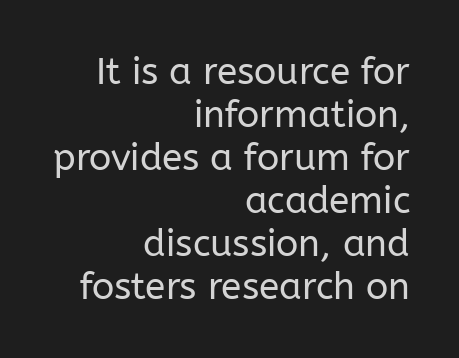
The image shows 37 px regular-weight sans-serif type, upright; set right-aligned, line spacing 1.16x, normal letter spacing, not underlined; low stroke contrast and a medium x-height.
